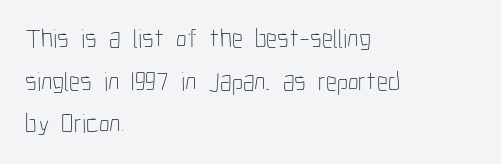
The ragged edge is on the right, which tells us the setting is flush left. Vertical strokes here are truly vertical. Heaviness? Minimal to ordinary, like unemphasized prose. Lines of text with bare space underneath.
